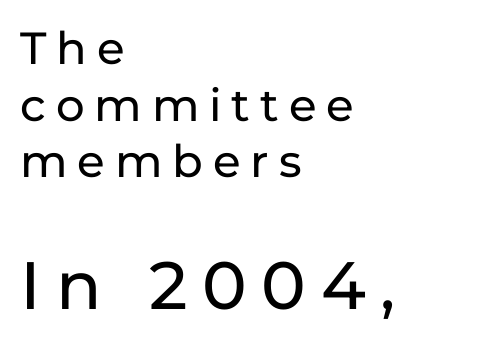
The characters display no serif detailing; their extremities are plain. The glyphs are unaccompanied by any horizontal stroke below them. Substantial extra tracking has been applied to these lines. The paragraph shown leans on its left margin. Each letter keeps its own natural width here, so spacing adapts to shape. Note: smaller setting up top, larger setting below.
